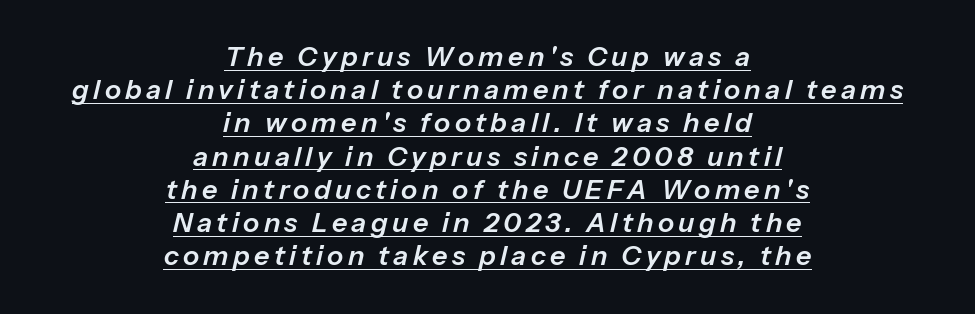
Every word sits above its own underline. Compared with ordinary roman type, these characters are visibly tilted. Typeset on center — no edge is straight.
